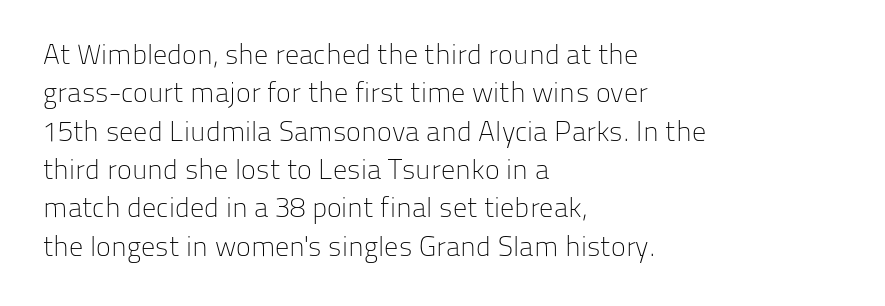
Q: Is the text bold? A: No.
Q: Is the text italic (slanted)? A: No, it is upright.
Q: Is the typeface a serif or a sans-serif typeface? A: Sans-serif.
Q: Is the text underlined? A: No.
Q: How is the paragraph aligned? A: Left-aligned.
Q: Is the spacing between letters normal or unusually wide? A: Normal.
Q: Is the spacing between lines tight, normal or loose? A: Normal.
Q: Width (condensed, normal, or wide)? A: Normal.
Q: Stroke contrast? A: Low.
Q: x-height? A: Medium.
Q: Monospaced? A: No.
